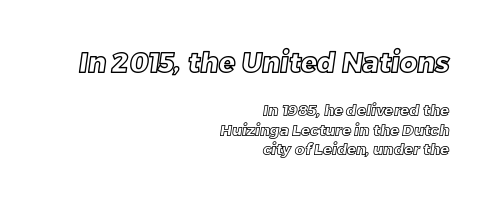
{"underline": "no", "align": "right", "line_spacing": "normal", "line_spacing_ratio": 1.29, "letter_spacing": "normal", "letter_spacing_em": 0.0, "larger_block": "first", "size_ratio": 1.8, "glyph_px": 27}
